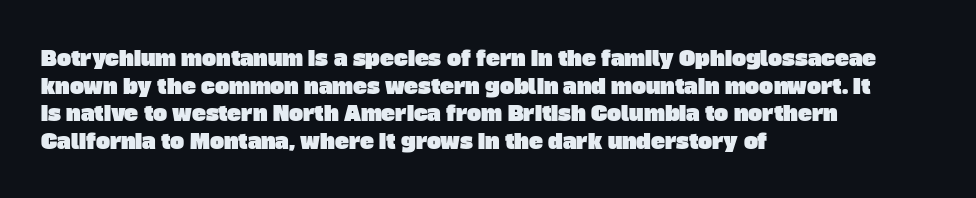
Any mark beneath the type? The region is blank. Does the copy run flush right? No — it runs flush left. Vertically, the passage feels balanced, rows spaced as you'd expect. Does extra space separate the letters? No, they use regular spacing.
